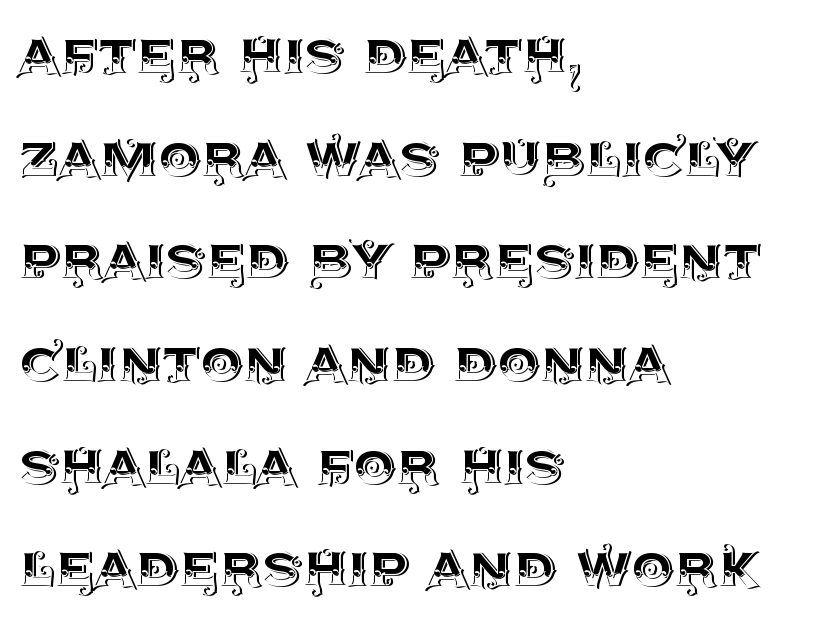
In terms of posture, this sample is upright. In terms of letterspacing, this is plain default setting. Regarding leading, the lines here are spaced in the standard way. A typesetter would call this proportional, since set widths differ per character. Check under the words: just untouched page.
